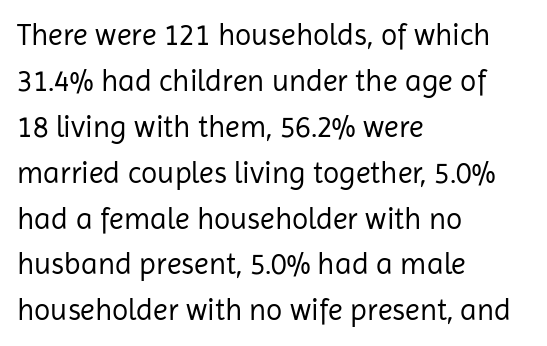
The image shows 30 px regular-weight sans-serif type, upright; set left-aligned, normal line spacing (1.53x), normal letter spacing, not underlined; low stroke contrast and a medium x-height.
